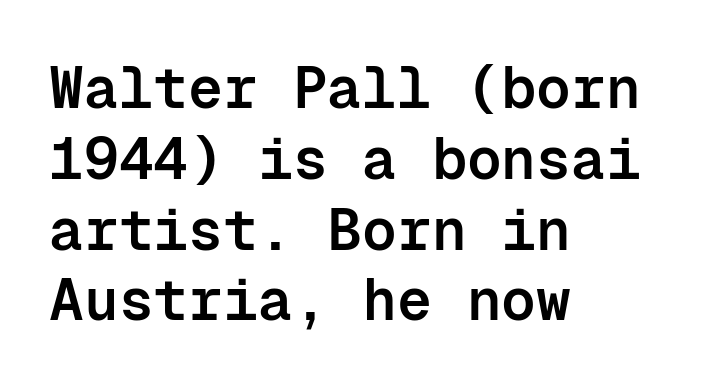
{"serif": "no", "italic": "no", "bold": "semi", "weight": "semibold", "width": "normal", "stroke_contrast": "low", "x_height": "medium", "monospaced": "yes", "underline": "no", "align": "left", "line_spacing_ratio": 1.22, "letter_spacing": "normal", "letter_spacing_em": 0.0, "glyph_px": 58}
